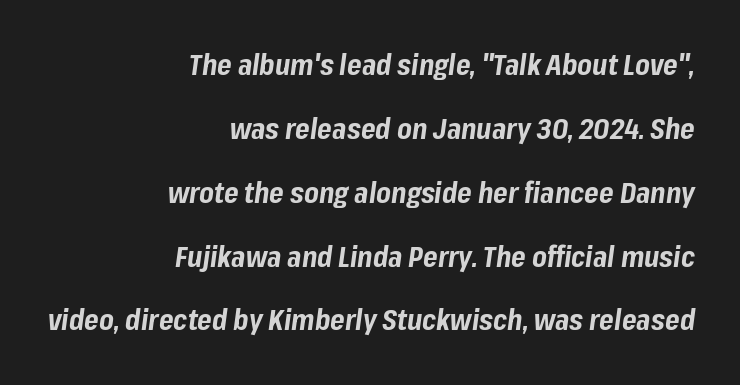
Does the weight exceed regular? Yes, all the way to bold. Successive baselines arrive slowly, with a big drop between each. Does the copy run flush right? Yes — the right margin is perfectly even. Italic? Definitely — the glyphs are oblique. This sample has the flowing, uneven cadence of proportional lettering.
